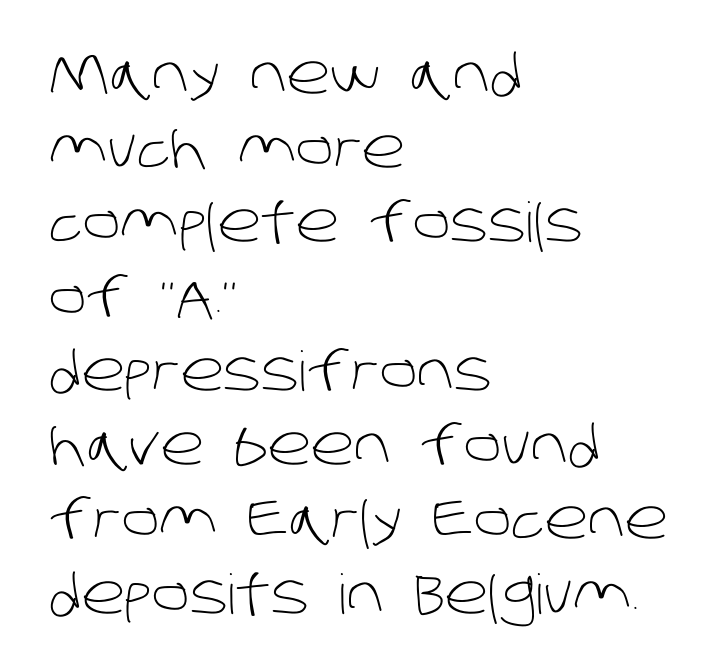
The typeface has the unassuming heft of standard copy or less. Compared with typical paragraphs, the rows here are spaced about the same. In terms of letterspacing, this is plain default setting. These lines are rendered in a variable-pitch font. Alignment: flush left. The space directly below the letters is spotless.
